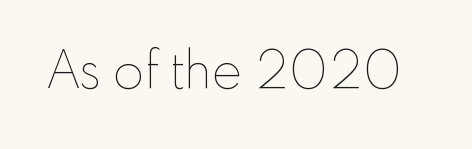
{"italic": "no", "bold": "no", "weight": "thin", "width": "normal", "stroke_contrast": "low", "x_height": "small", "monospaced": "no", "underline": "no", "letter_spacing": "normal", "letter_spacing_em": 0.0, "glyph_px": 51}
